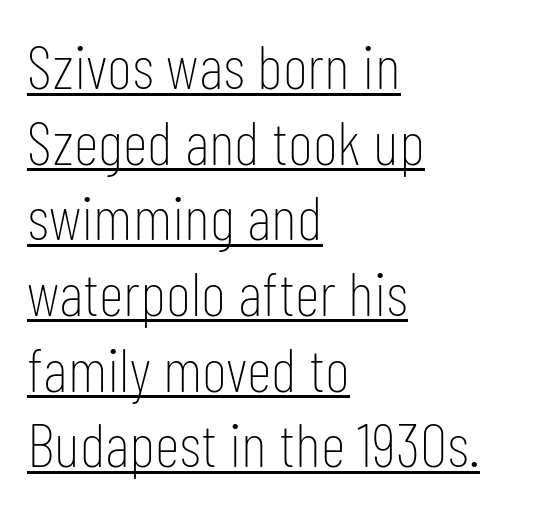
The image shows 62 px thin, condensed sans-serif type, upright; set left-aligned, line spacing 1.22x, normal letter spacing, underlined; low stroke contrast and a medium x-height.
